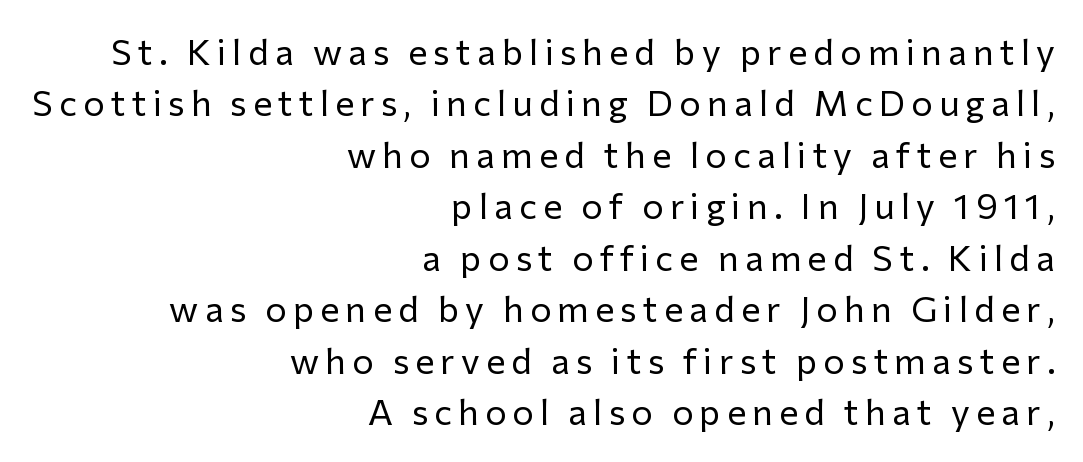
The image shows 36 px regular-weight sans-serif type, upright; set right-aligned, normal line spacing (1.43x), not underlined; low stroke contrast and a medium x-height.
